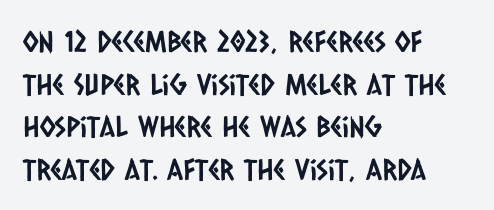
{"serif": "no", "width": "condensed", "stroke_contrast": "low", "x_height": "large", "monospaced": "no", "underline": "no", "align": "left", "line_spacing": "normal", "line_spacing_ratio": 1.47, "letter_spacing": "normal", "letter_spacing_em": 0.0, "glyph_px": 29}
